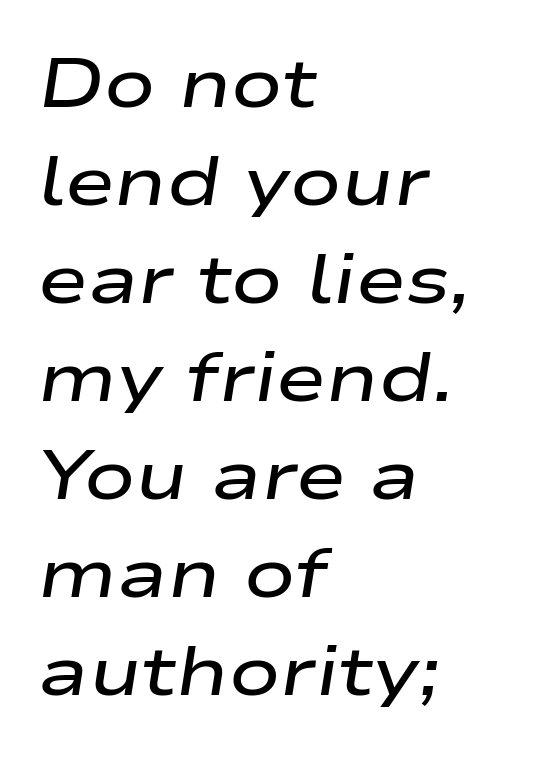
{"italic": "yes", "lean": "right", "slant_degrees": 9, "bold": "semi", "weight": "semibold", "width": "wide", "stroke_contrast": "low", "x_height": "medium", "monospaced": "no", "underline": "no", "align": "left", "line_spacing": "normal", "line_spacing_ratio": 1.44, "letter_spacing": "normal", "letter_spacing_em": 0.0, "glyph_px": 68}
